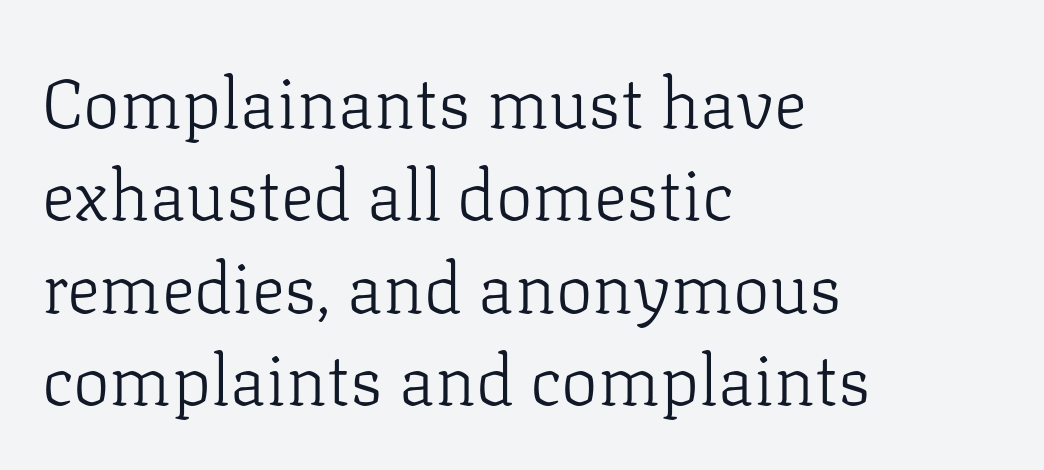
{"serif": "yes", "italic": "no", "bold": "no", "weight": "light", "width": "normal", "stroke_contrast": "low", "x_height": "medium", "monospaced": "no", "underline": "no", "align": "left", "line_spacing": "normal", "line_spacing_ratio": 1.34, "letter_spacing": "normal", "letter_spacing_em": 0.0, "glyph_px": 69}
